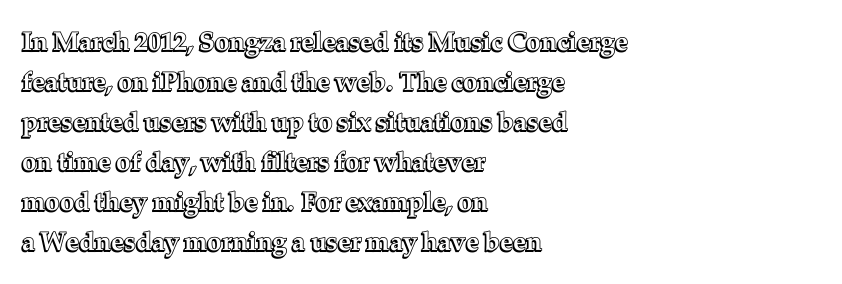
{"italic": "no", "underline": "no", "align": "left", "line_spacing": "normal", "line_spacing_ratio": 1.54, "letter_spacing": "normal", "letter_spacing_em": 0.0, "glyph_px": 26}
